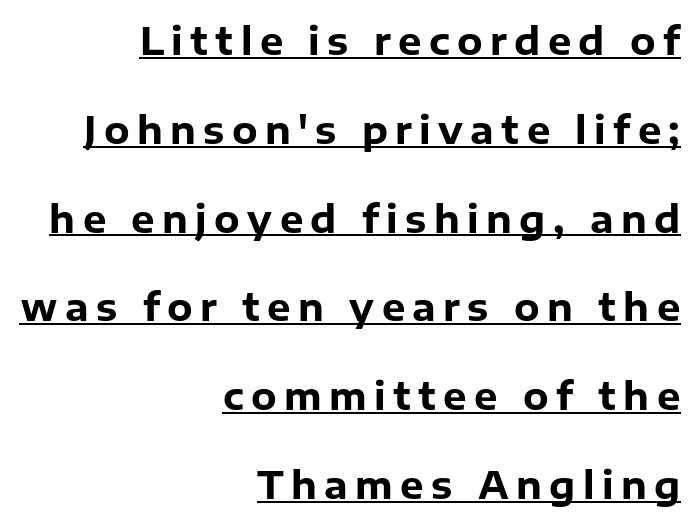
Note the varied advance widths — an 'i' is clearly narrower than an 'm'. Stroke terminals: plain, sans-serif. Does the lettering tilt? It doesn't — this is upright. The leading is generous, giving the passage an open texture.
